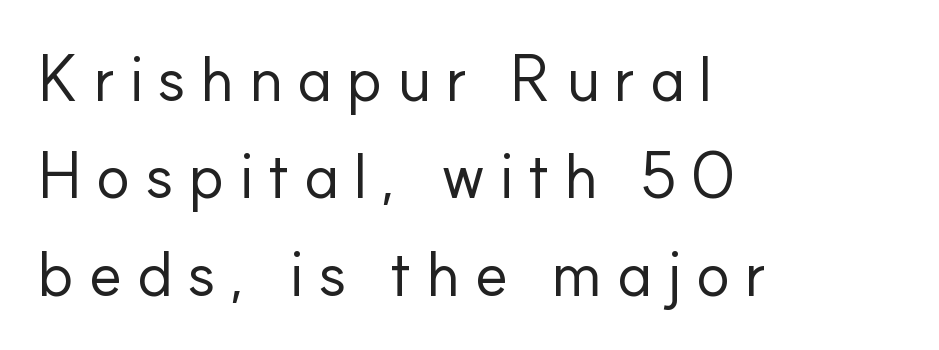
The image shows 64 px regular-weight sans-serif type, upright; set left-aligned, normal line spacing (1.52x), unusually wide letter spacing (+0.21 em), not underlined; low stroke contrast and a small x-height.
